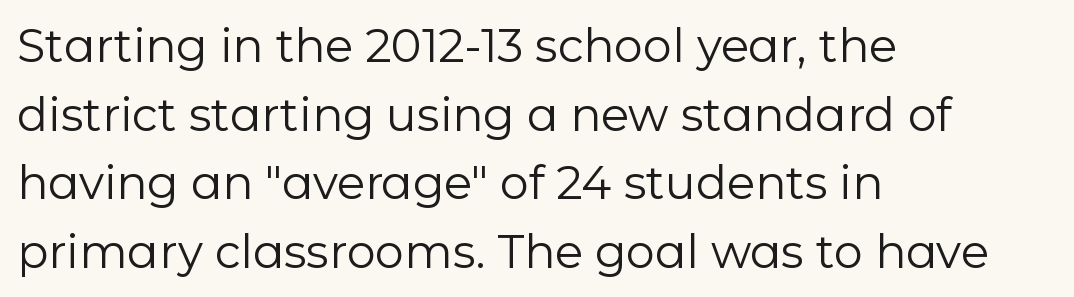
{"serif": "no", "italic": "no", "bold": "no", "weight": "regular", "width": "normal", "stroke_contrast": "low", "x_height": "medium", "monospaced": "no", "underline": "no", "align": "left", "line_spacing": "normal", "line_spacing_ratio": 1.49, "letter_spacing": "normal", "letter_spacing_em": 0.0, "glyph_px": 46}
